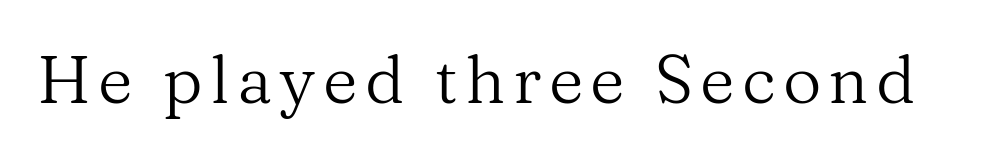
A typesetter would call this proportional, since set widths differ per character. Style check: upright. Unbolded letterforms with no extra heft. Each letter's strokes conclude with small projecting serifs.
